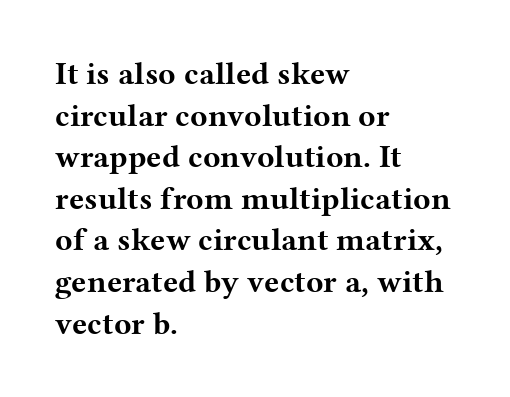
{"serif": "yes", "italic": "no", "bold": "yes", "weight": "bold", "width": "wide", "stroke_contrast": "medium", "x_height": "medium", "monospaced": "no", "underline": "no", "align": "left", "line_spacing": "normal", "line_spacing_ratio": 1.3, "letter_spacing": "normal", "letter_spacing_em": 0.0, "glyph_px": 32}
